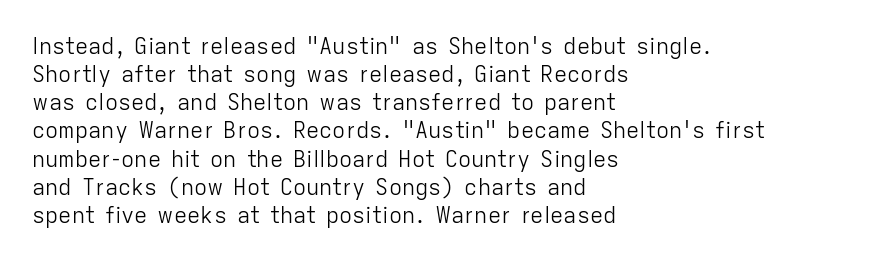
Q: Is the text bold? A: No.
Q: Is the text italic (slanted)? A: No, it is upright.
Q: Is the text underlined? A: No.
Q: How is the paragraph aligned? A: Left-aligned.
Q: Is the spacing between letters normal or unusually wide? A: Normal.
Q: Is the spacing between lines tight, normal or loose? A: Normal.
